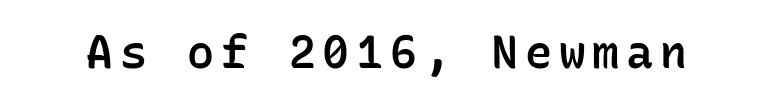
Every character sits straight up, as roman type does. Descenders are the only things crossing below the line. Stems and bowls a touch heavier than normal — semibold. Type style note: lacks serifs.
